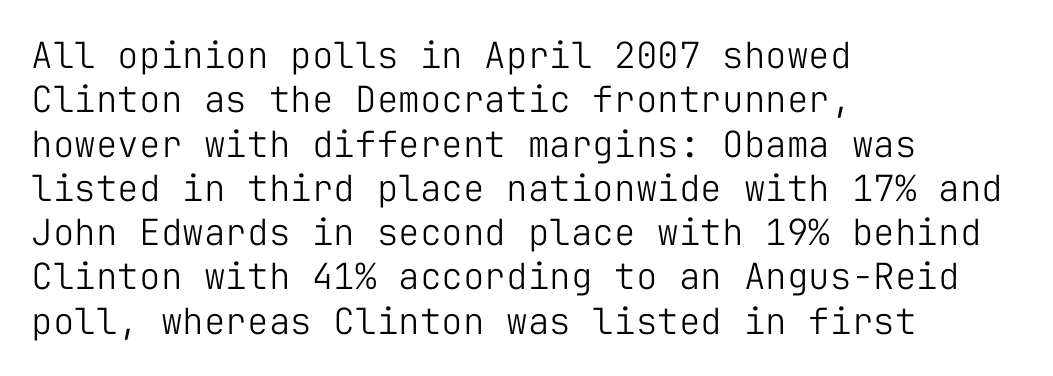
Q: Is the text bold? A: No.
Q: Is the text italic (slanted)? A: No, it is upright.
Q: Is the typeface a serif or a sans-serif typeface? A: Sans-serif.
Q: Is the text underlined? A: No.
Q: How is the paragraph aligned? A: Left-aligned.
Q: Is the spacing between letters normal or unusually wide? A: Normal.
Q: Width (condensed, normal, or wide)? A: Normal.
Q: Stroke contrast? A: Low.
Q: x-height? A: Medium.
Q: Monospaced? A: Yes.
